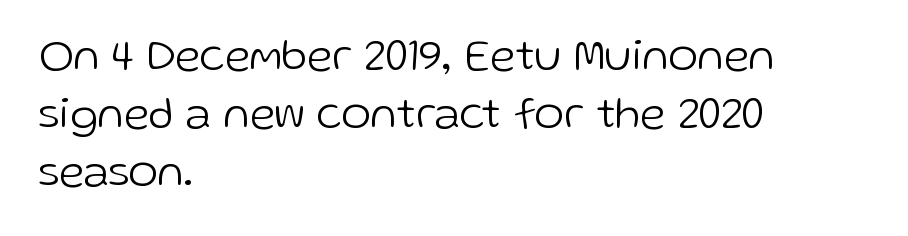
The image shows 45 px light sans-serif type, upright; set left-aligned, normal line spacing (1.29x), normal letter spacing, not underlined; low stroke contrast and a medium x-height.
